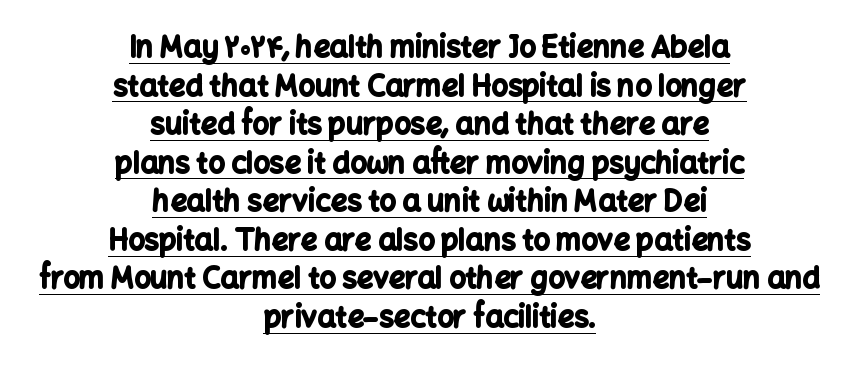
{"serif": "no", "italic": "no", "bold": "yes", "weight": "bold", "width": "normal", "stroke_contrast": "low", "x_height": "medium", "monospaced": "no", "underline": "yes", "align": "center", "line_spacing": "normal", "line_spacing_ratio": 1.33, "letter_spacing": "normal", "letter_spacing_em": 0.0, "glyph_px": 29}
